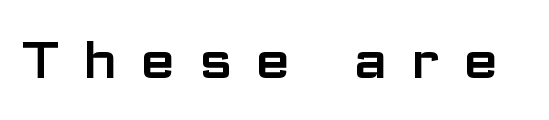
Q: Is the text italic (slanted)? A: No, it is upright.
Q: Is the typeface a serif or a sans-serif typeface? A: Sans-serif.
Q: Is the text underlined? A: No.
Q: Is the spacing between letters normal or unusually wide? A: Unusually wide.
Q: Width (condensed, normal, or wide)? A: Wide.
Q: Stroke contrast? A: Low.
Q: x-height? A: Medium.
Q: Monospaced? A: No.
